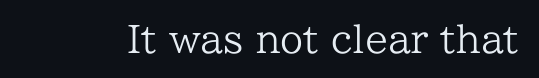
{"serif": "yes", "italic": "no", "bold": "no", "weight": "regular", "width": "normal", "stroke_contrast": "low", "x_height": "medium", "monospaced": "no", "underline": "no", "letter_spacing": "normal", "letter_spacing_em": 0.0, "glyph_px": 37}
